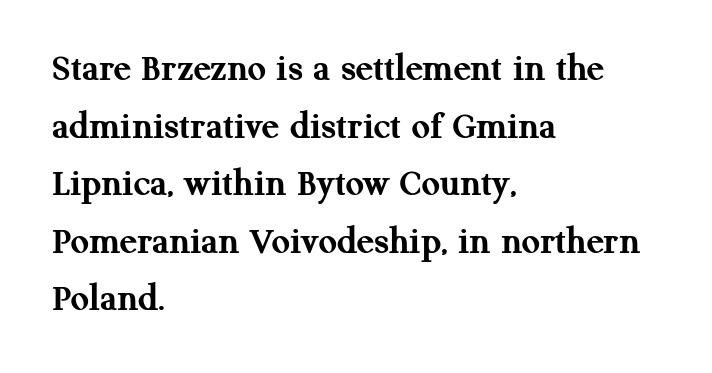
Q: Is the text bold? A: Yes.
Q: Is the text italic (slanted)? A: No, it is upright.
Q: Is the typeface a serif or a sans-serif typeface? A: Serif.
Q: Is the text underlined? A: No.
Q: How is the paragraph aligned? A: Left-aligned.
Q: Is the spacing between letters normal or unusually wide? A: Normal.
Q: Is the spacing between lines tight, normal or loose? A: Normal.
Q: Width (condensed, normal, or wide)? A: Normal.
Q: Stroke contrast? A: Medium.
Q: x-height? A: Medium.
Q: Monospaced? A: No.
